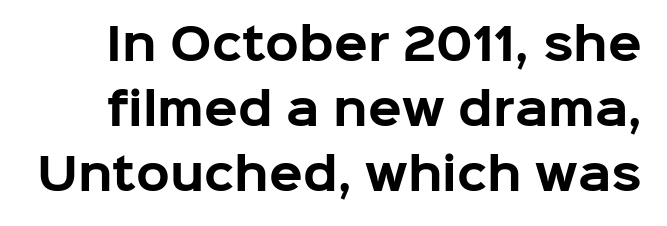
{"serif": "no", "italic": "no", "bold": "yes", "weight": "bold", "width": "normal", "stroke_contrast": "low", "x_height": "medium", "monospaced": "no", "underline": "no", "line_spacing": "normal", "line_spacing_ratio": 1.48, "letter_spacing": "normal", "letter_spacing_em": 0.0, "glyph_px": 44}
